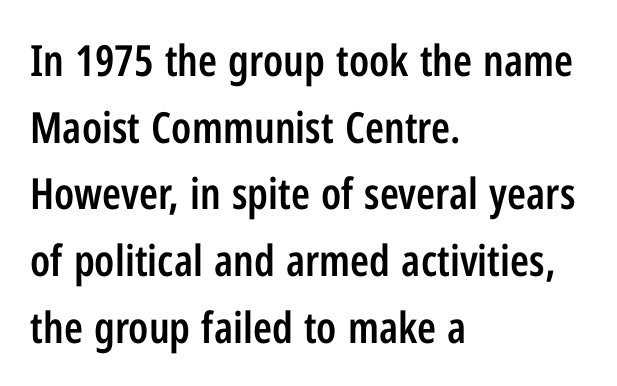
{"serif": "no", "italic": "no", "bold": "semi", "weight": "semibold", "width": "condensed", "stroke_contrast": "low", "x_height": "medium", "monospaced": "no", "underline": "no", "align": "left", "line_spacing": "normal", "line_spacing_ratio": 1.55, "letter_spacing": "normal", "letter_spacing_em": 0.0, "glyph_px": 43}
